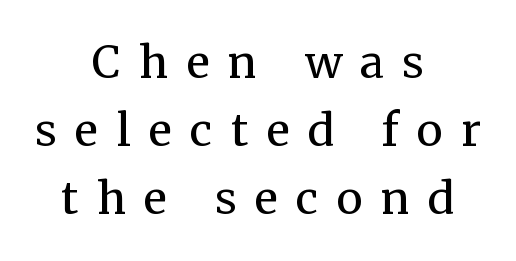
The image shows 44 px regular-weight serif type, upright; set centered, normal line spacing (1.54x), unusually wide letter spacing (+0.42 em), not underlined; medium stroke contrast and a medium x-height.
